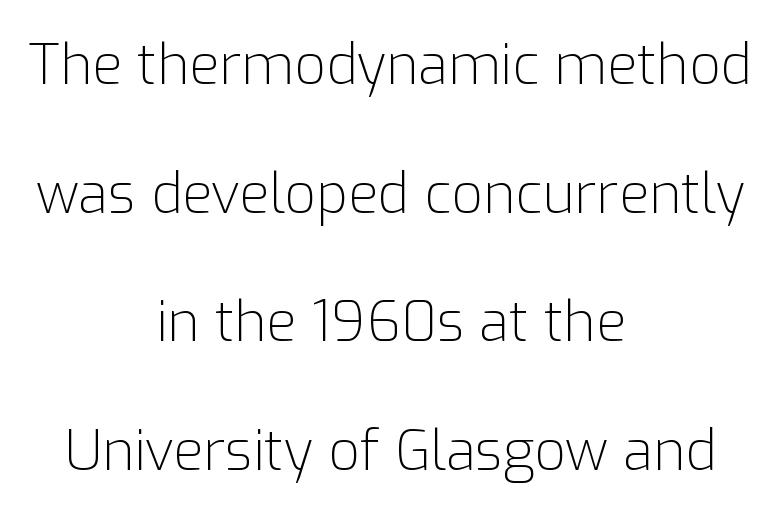
{"serif": "no", "italic": "no", "bold": "no", "weight": "light", "width": "normal", "stroke_contrast": "low", "x_height": "medium", "monospaced": "no", "underline": "no", "align": "center", "line_spacing": "loose", "line_spacing_ratio": 2.34, "letter_spacing": "normal", "letter_spacing_em": 0.0, "glyph_px": 55}
